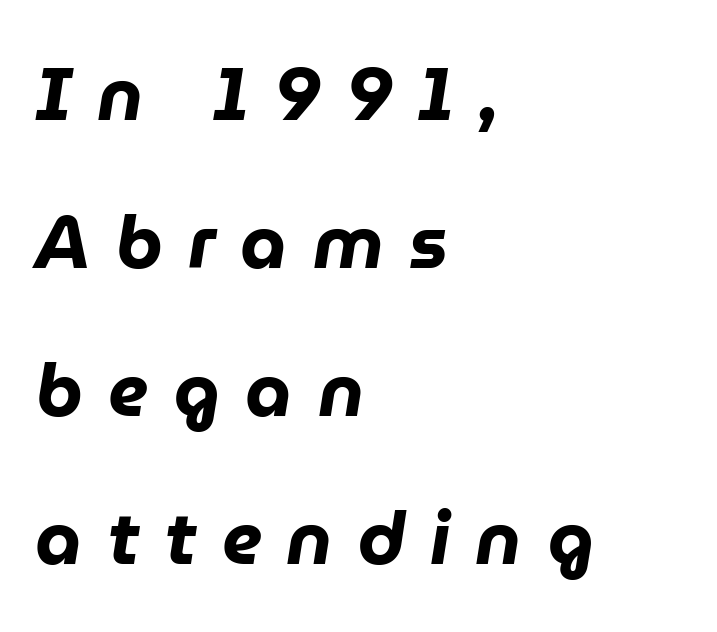
The image shows 74 px heavy type, italic (leaning right); set left-aligned, loose line spacing (2.0x), unusually wide letter spacing (+0.34 em), not underlined; low stroke contrast and a medium x-height.
